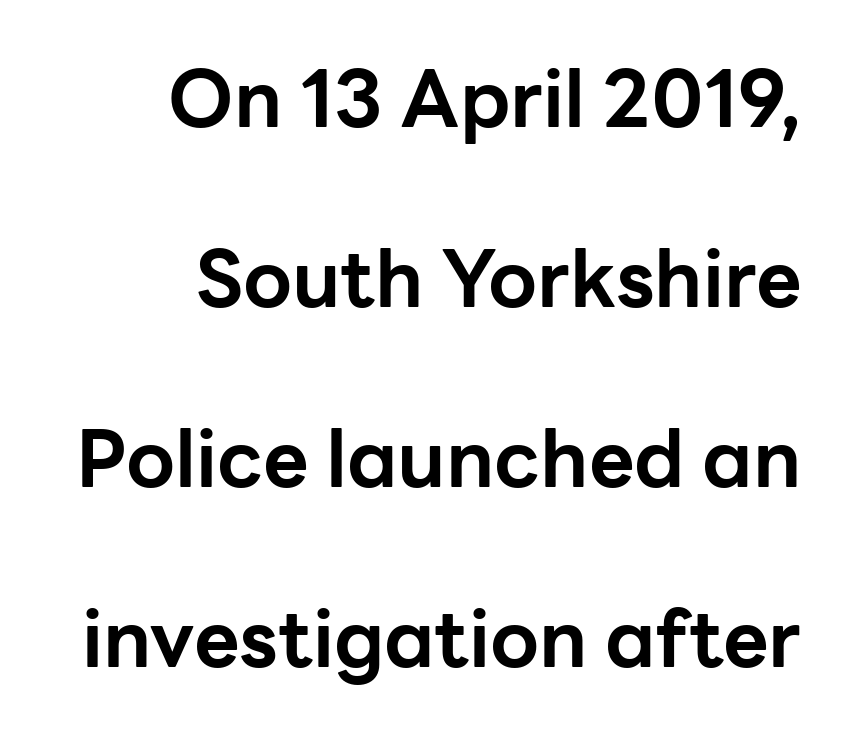
Q: Is the text bold? A: Yes.
Q: Is the text italic (slanted)? A: No, it is upright.
Q: Is the typeface a serif or a sans-serif typeface? A: Sans-serif.
Q: Is the text underlined? A: No.
Q: How is the paragraph aligned? A: Right-aligned.
Q: Is the spacing between letters normal or unusually wide? A: Normal.
Q: Is the spacing between lines tight, normal or loose? A: Loose.
Q: Width (condensed, normal, or wide)? A: Normal.
Q: Stroke contrast? A: Low.
Q: x-height? A: Medium.
Q: Monospaced? A: No.
